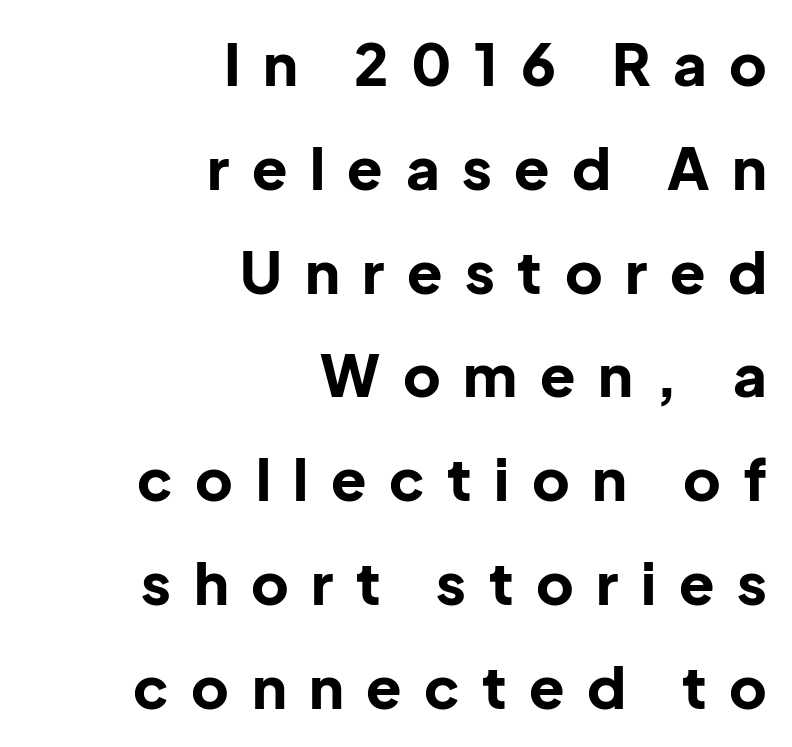
Q: Is the text bold? A: Yes.
Q: Is the text italic (slanted)? A: No, it is upright.
Q: Is the typeface a serif or a sans-serif typeface? A: Sans-serif.
Q: Is the text underlined? A: No.
Q: How is the paragraph aligned? A: Right-aligned.
Q: Is the spacing between letters normal or unusually wide? A: Unusually wide.
Q: Width (condensed, normal, or wide)? A: Normal.
Q: Stroke contrast? A: Low.
Q: x-height? A: Medium.
Q: Monospaced? A: No.
